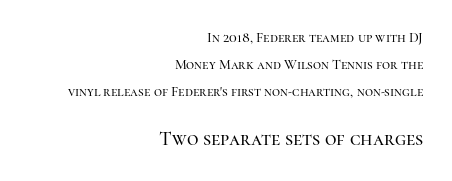
{"italic": "no", "underline": "no", "align": "right", "line_spacing": "loose", "line_spacing_ratio": 1.94, "letter_spacing": "normal", "letter_spacing_em": 0.0, "larger_block": "second", "size_ratio": 1.43, "glyph_px": 20}
